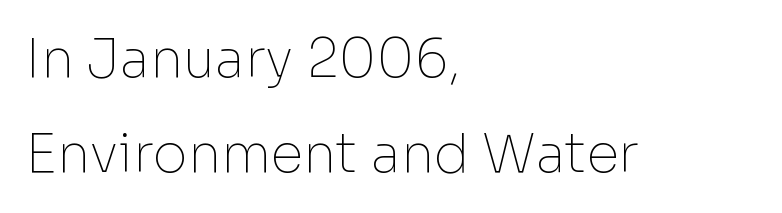
{"serif": "no", "italic": "no", "bold": "no", "weight": "thin", "width": "normal", "stroke_contrast": "low", "x_height": "medium", "monospaced": "no", "underline": "no", "align": "left", "line_spacing_ratio": 1.79, "letter_spacing": "normal", "letter_spacing_em": 0.0, "glyph_px": 53}
